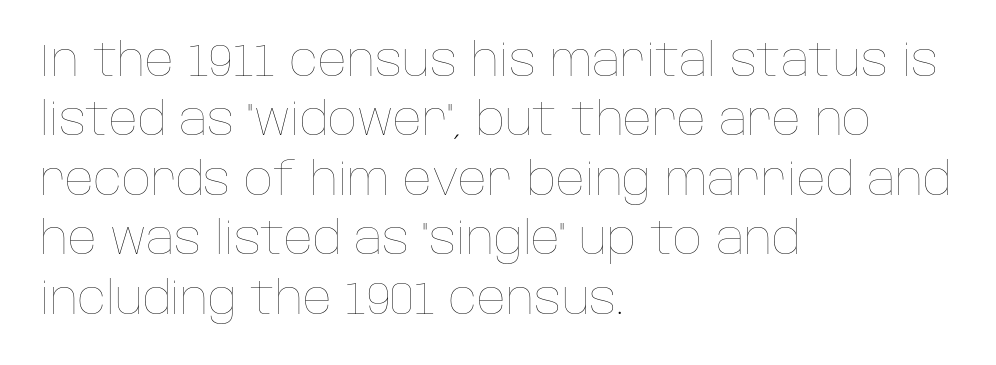
Q: Is the text bold? A: No.
Q: Is the text italic (slanted)? A: No, it is upright.
Q: Is the text underlined? A: No.
Q: How is the paragraph aligned? A: Left-aligned.
Q: Is the spacing between letters normal or unusually wide? A: Normal.
Q: Is the spacing between lines tight, normal or loose? A: Normal.
Q: Width (condensed, normal, or wide)? A: Normal.
Q: Stroke contrast? A: Low.
Q: x-height? A: Large.
Q: Monospaced? A: No.
